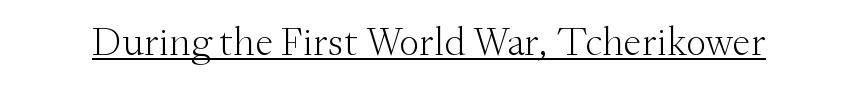
The image shows 41 px light serif type, upright; set normal letter spacing, underlined; medium stroke contrast and a small x-height.
